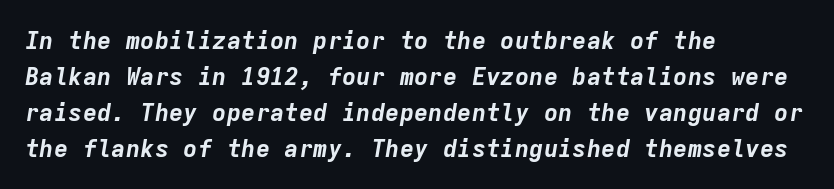
Posture: slanted. Underlining? Definitely not there. Every letter is thick-stroked: bold, no question. Honestly, the row spacing looks completely unremarkable. Horizontal alignment here is leftward, the default for most running prose. How are the letters spaced? Ordinarily, with no added tracking.
